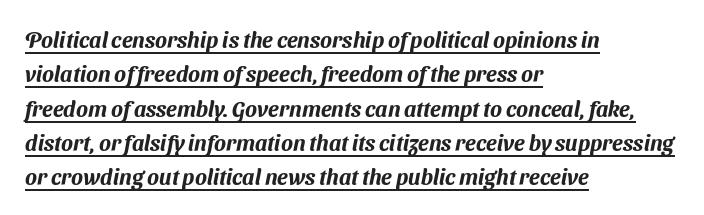
{"underline": "yes", "align": "left", "line_spacing": "normal", "line_spacing_ratio": 1.56, "letter_spacing": "normal", "letter_spacing_em": 0.0, "glyph_px": 22}
